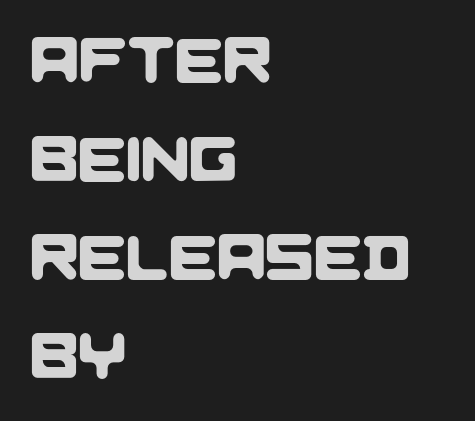
The image shows 64 px sans-serif type; set left-aligned, normal line spacing (1.54x), normal letter spacing, not underlined; low stroke contrast and a large x-height.
